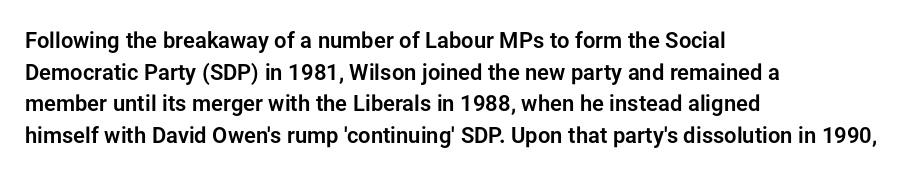
Ordinary non-slanted type is in use. Letter spacing: default. This sample is left-justified, so line endings fall wherever the words run out. Underline: absent. Successive baselines arrive at the customary interval.
